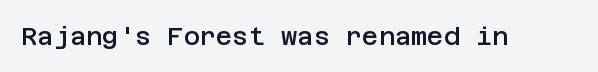
The image shows 25 px text type, upright; set normal letter spacing, not underlined.
